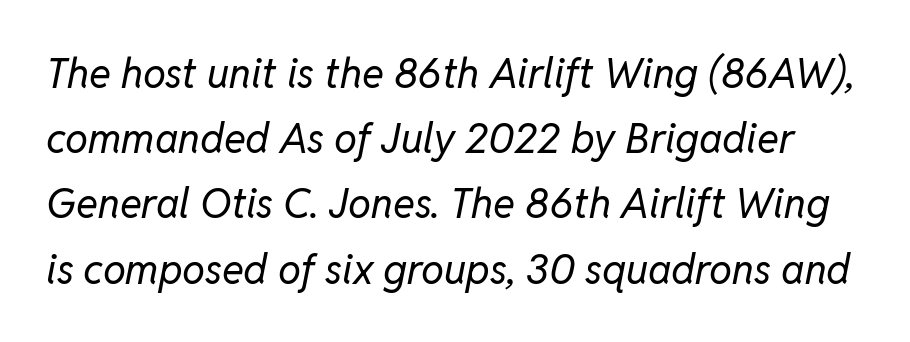
Any mark beneath the type? The region is blank. These lines sit exactly where default settings would place them. Vertical stems look standard width or narrower in stroke. Character widths vary here, with narrow letters taking less room than wide ones. A typesetter would call this zero additional tracking. Designer's note — italics engaged.
